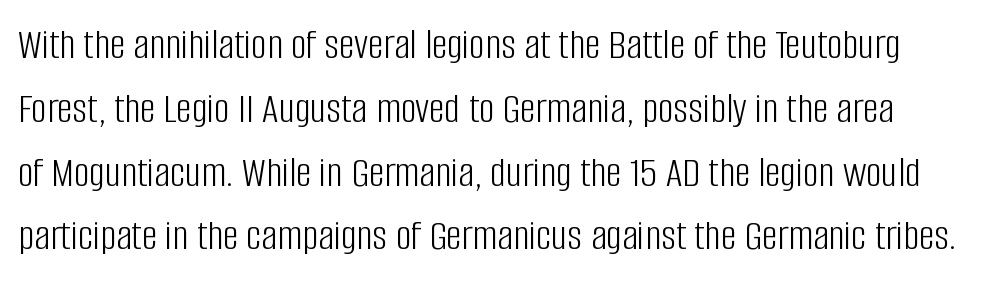
Nope, no serifs anywhere on these letters. Nope, not italic — everything's standing straight. Spacing verdict: proportional, widths tailored to each character. This is not heavy type; no bold has been used. Baseline-to-baseline distance is the conventional proportion of letter height. The area under the type is left untouched.
